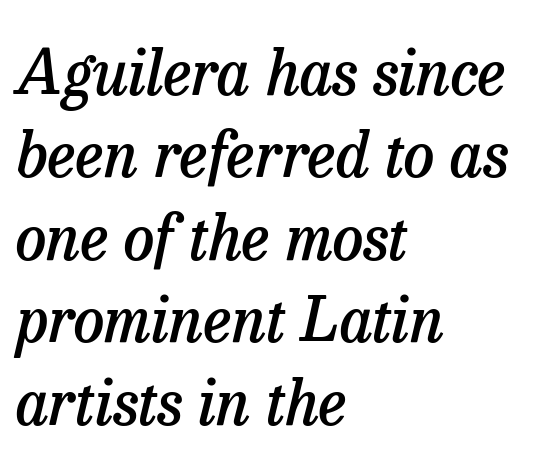
{"serif": "yes", "italic": "yes", "lean": "right", "slant_degrees": 13, "bold": "semi", "weight": "semibold", "width": "normal", "stroke_contrast": "low", "x_height": "medium", "monospaced": "no", "underline": "no", "align": "left", "line_spacing": "normal", "line_spacing_ratio": 1.33, "letter_spacing": "normal", "letter_spacing_em": 0.0, "glyph_px": 62}
